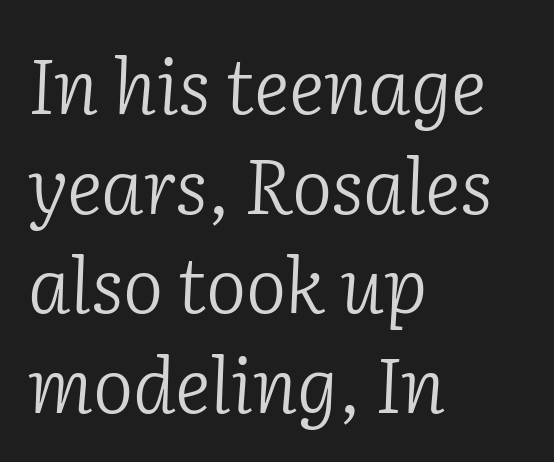
Slant detected: the letters are inclined. No word sits above an underline. The text was rendered using a seriffed face with decorative stroke endings. Nothing unusual about the tracking: characters are spaced as the font intends. A student would call this left alignment; a typographer would say flush left, rag right. Varying glyph widths throughout — classic text-font behaviour.
